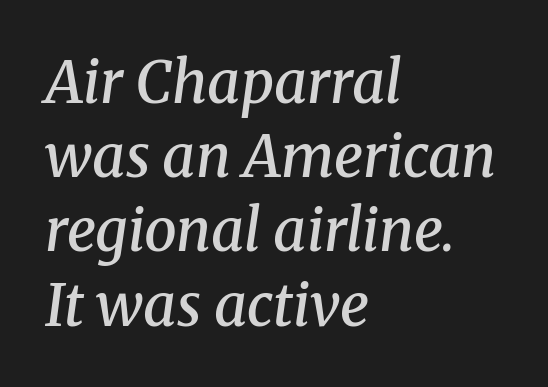
Q: Is the text bold? A: Semi-bold.
Q: Is the text italic (slanted)? A: Yes, it leans right by about 8 degrees.
Q: Is the typeface a serif or a sans-serif typeface? A: Serif.
Q: Is the text underlined? A: No.
Q: How is the paragraph aligned? A: Left-aligned.
Q: Is the spacing between letters normal or unusually wide? A: Normal.
Q: Is the spacing between lines tight, normal or loose? A: Normal.
Q: Width (condensed, normal, or wide)? A: Normal.
Q: Stroke contrast? A: Medium.
Q: x-height? A: Medium.
Q: Monospaced? A: No.
